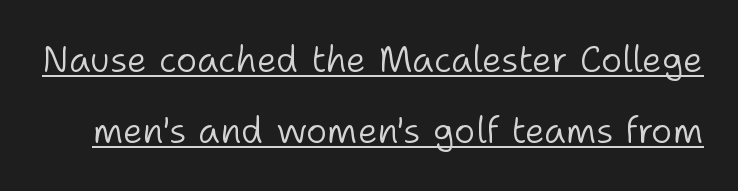
{"serif": "no", "italic": "no", "bold": "no", "weight": "light", "width": "normal", "stroke_contrast": "low", "x_height": "medium", "monospaced": "no", "underline": "yes", "line_spacing": "loose", "line_spacing_ratio": 1.98, "letter_spacing": "normal", "letter_spacing_em": 0.0, "glyph_px": 36}
